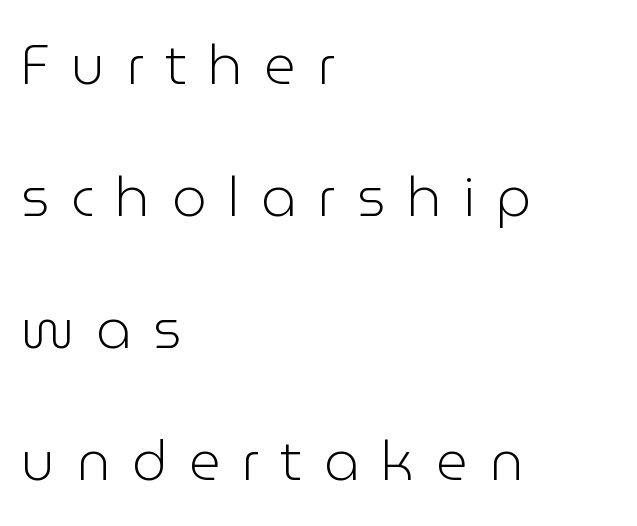
The characters display no serif detailing; their extremities are plain. You could not count columns in this text — the font is proportionally spaced. The face looks like a standard text weight, possibly lighter. What stands out about the letter spacing? Its width — letters are far apart. The words here are not underlined. Vertically, the passage feels expansive, rows floating well apart.
